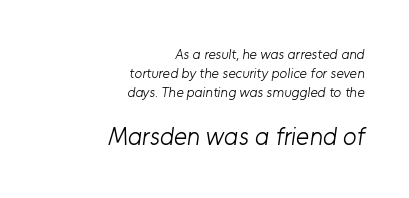
The image shows 25 px text type; set right-aligned, normal line spacing (1.34x), normal letter spacing, not underlined; the second (bottom) block is 1.79x larger.
